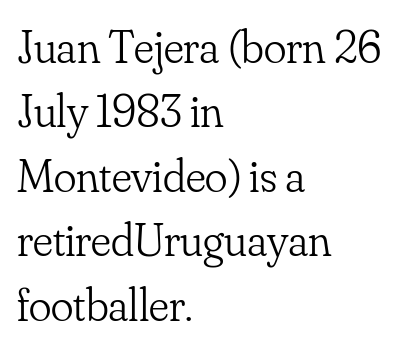
The image shows 47 px light serif type, upright; set left-aligned, normal line spacing (1.37x), normal letter spacing, not underlined; low stroke contrast and a small x-height.
